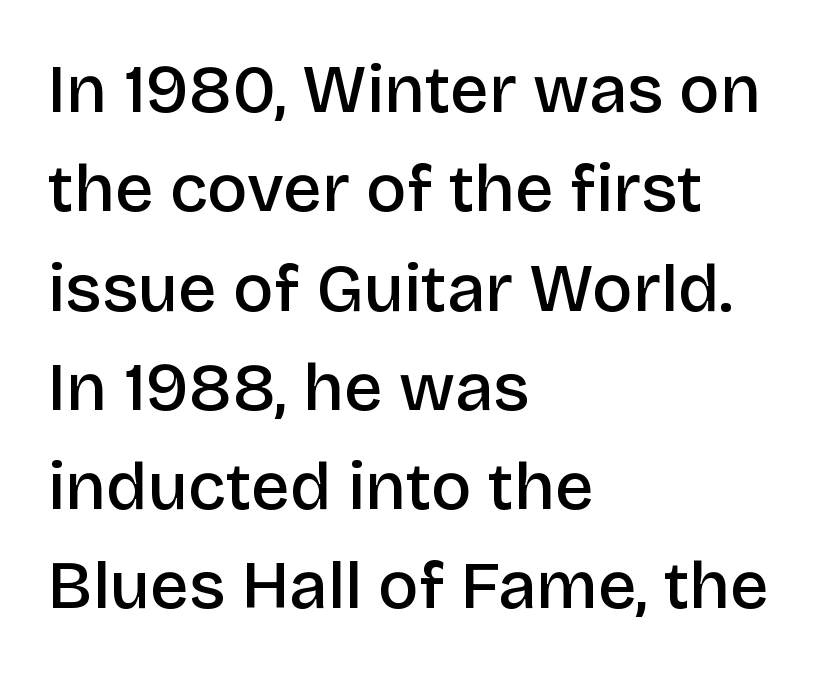
Q: Is the text bold? A: Semi-bold.
Q: Is the text italic (slanted)? A: No, it is upright.
Q: Is the typeface a serif or a sans-serif typeface? A: Sans-serif.
Q: Is the text underlined? A: No.
Q: How is the paragraph aligned? A: Left-aligned.
Q: Is the spacing between letters normal or unusually wide? A: Normal.
Q: Is the spacing between lines tight, normal or loose? A: Normal.
Q: Width (condensed, normal, or wide)? A: Normal.
Q: Stroke contrast? A: Low.
Q: x-height? A: Large.
Q: Monospaced? A: No.
